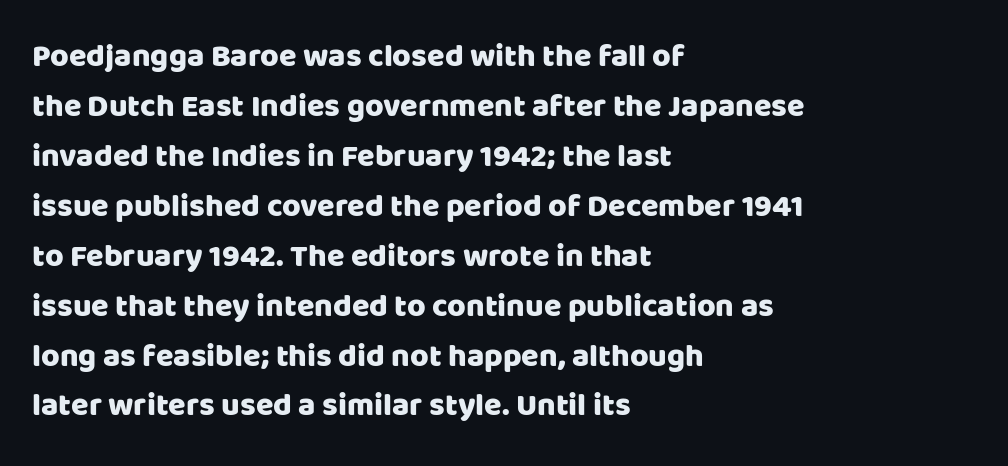
The image shows 32 px sans-serif type, upright; set left-aligned, normal line spacing (1.56x), normal letter spacing, not underlined; low stroke contrast and a large x-height.
